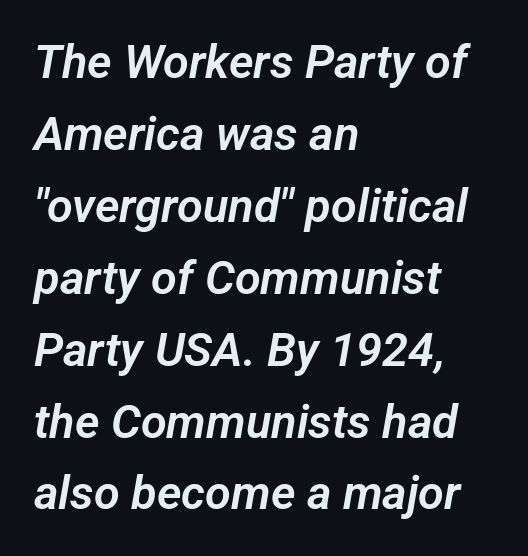
The image shows 47 px sans-serif type; set left-aligned, normal line spacing (1.53x), normal letter spacing, not underlined; low stroke contrast and a medium x-height.
